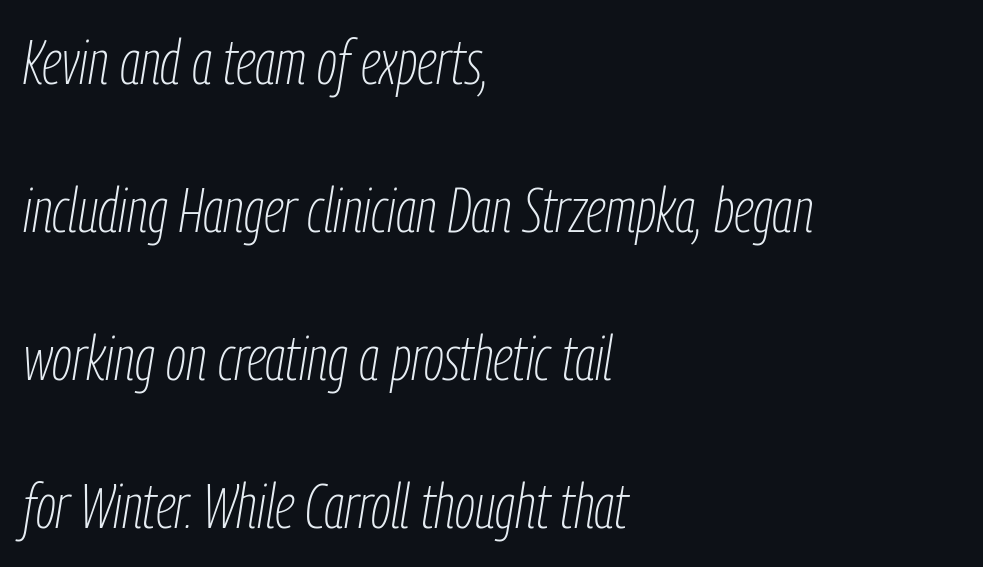
Q: Is the text bold? A: No.
Q: Is the text italic (slanted)? A: Yes, it leans right by about 9 degrees.
Q: Is the text underlined? A: No.
Q: How is the paragraph aligned? A: Left-aligned.
Q: Is the spacing between letters normal or unusually wide? A: Normal.
Q: Is the spacing between lines tight, normal or loose? A: Loose.
Q: Width (condensed, normal, or wide)? A: Condensed.
Q: Stroke contrast? A: Low.
Q: x-height? A: Medium.
Q: Monospaced? A: No.
